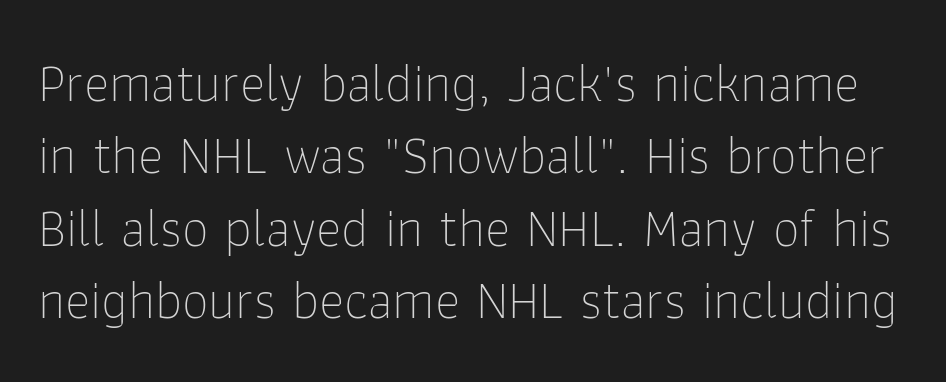
In terms of leading, this rendering sits right in the middle. Rule under the text: the space is simply empty. Think of a printed novel: that variable character pitch is what you see here. The glyphs in this specimen are sans serif. The weight tops out at a normal text grade. Do the letters lean? They stand straight.
